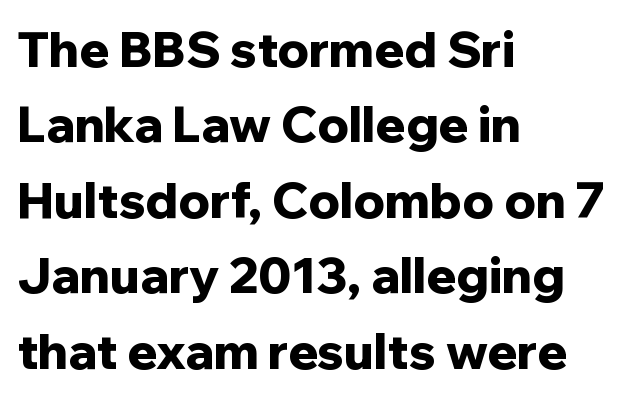
The image shows 49 px bold sans-serif type, upright; set left-aligned, normal line spacing (1.54x), normal letter spacing, not underlined; low stroke contrast and a medium x-height.
